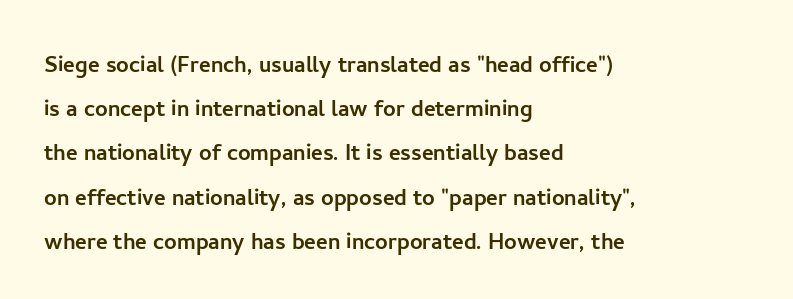
{"serif": "no", "italic": "no", "width": "normal", "stroke_contrast": "low", "x_height": "medium", "monospaced": "no", "underline": "no", "align": "left", "line_spacing": "normal", "line_spacing_ratio": 1.58, "letter_spacing": "normal", "letter_spacing_em": 0.0, "glyph_px": 28}
